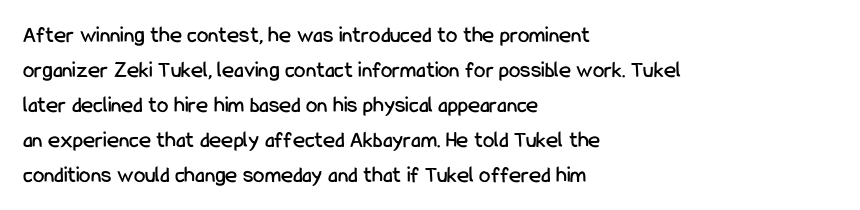
{"italic": "no", "underline": "no", "align": "left", "line_spacing": "normal", "line_spacing_ratio": 1.52, "letter_spacing": "normal", "letter_spacing_em": 0.0, "glyph_px": 23}
